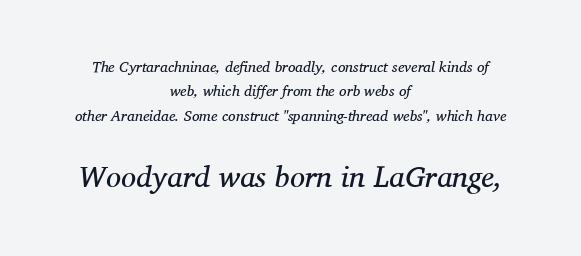
The image shows 30 px regular-weight serif type, italic (leaning right); set centered, normal line spacing (1.63x), normal letter spacing, not underlined; the second (bottom) block is 2.0x larger; medium stroke contrast and a medium x-height.
